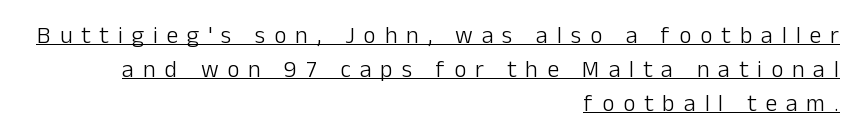
Q: Is the text bold? A: No.
Q: Is the text italic (slanted)? A: No, it is upright.
Q: Is the text underlined? A: Yes.
Q: How is the paragraph aligned? A: Right-aligned.
Q: Is the spacing between letters normal or unusually wide? A: Unusually wide.
Q: Is the spacing between lines tight, normal or loose? A: Normal.
